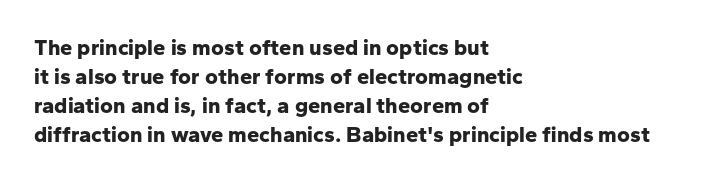
{"italic": "no", "bold": "yes", "underline": "no", "align": "left", "line_spacing": "normal", "line_spacing_ratio": 1.32, "letter_spacing": "normal", "letter_spacing_em": 0.0, "glyph_px": 22}
